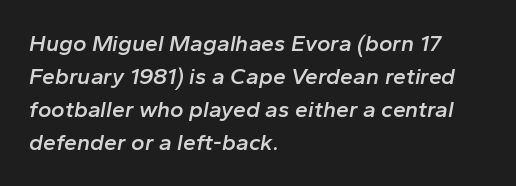
{"italic": "yes", "lean": "right", "slant_degrees": 10, "bold": "semi", "underline": "no", "align": "left", "line_spacing": "normal", "line_spacing_ratio": 1.44, "letter_spacing": "normal", "letter_spacing_em": 0.0, "glyph_px": 23}
